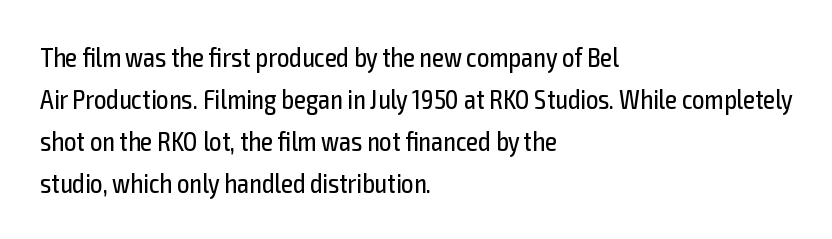
Q: Is the text bold? A: No.
Q: Is the text italic (slanted)? A: No, it is upright.
Q: Is the text underlined? A: No.
Q: How is the paragraph aligned? A: Left-aligned.
Q: Is the spacing between letters normal or unusually wide? A: Normal.
Q: Is the spacing between lines tight, normal or loose? A: Normal.
